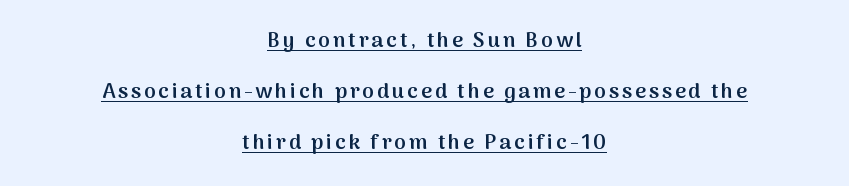
{"italic": "no", "bold": "semi", "underline": "yes", "align": "center", "line_spacing": "loose", "line_spacing_ratio": 2.44, "glyph_px": 21}
